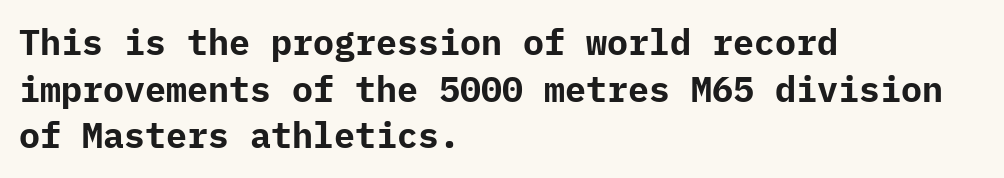
Q: Is the text bold? A: Yes.
Q: Is the text italic (slanted)? A: No, it is upright.
Q: Is the typeface a serif or a sans-serif typeface? A: Sans-serif.
Q: Is the text underlined? A: No.
Q: How is the paragraph aligned? A: Left-aligned.
Q: Is the spacing between letters normal or unusually wide? A: Normal.
Q: Is the spacing between lines tight, normal or loose? A: Normal.
Q: Width (condensed, normal, or wide)? A: Normal.
Q: Stroke contrast? A: Low.
Q: x-height? A: Medium.
